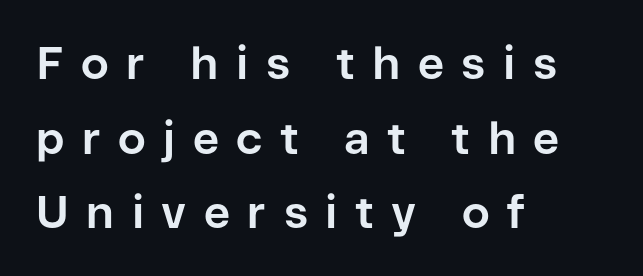
Q: Is the text bold? A: Yes.
Q: Is the text italic (slanted)? A: No, it is upright.
Q: Is the typeface a serif or a sans-serif typeface? A: Sans-serif.
Q: Is the text underlined? A: No.
Q: How is the paragraph aligned? A: Left-aligned.
Q: Is the spacing between letters normal or unusually wide? A: Unusually wide.
Q: Is the spacing between lines tight, normal or loose? A: Normal.
Q: Width (condensed, normal, or wide)? A: Normal.
Q: Stroke contrast? A: Low.
Q: x-height? A: Medium.
Q: Monospaced? A: No.
